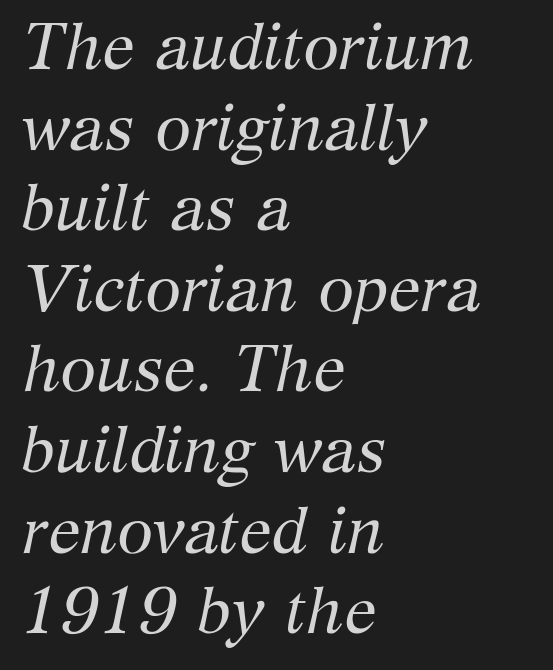
Regarding serifs, this sample has them. A typesetter would mark this as italic. Proportional: the letters do not fall into vertical columns. Bare-footed words on every line.
